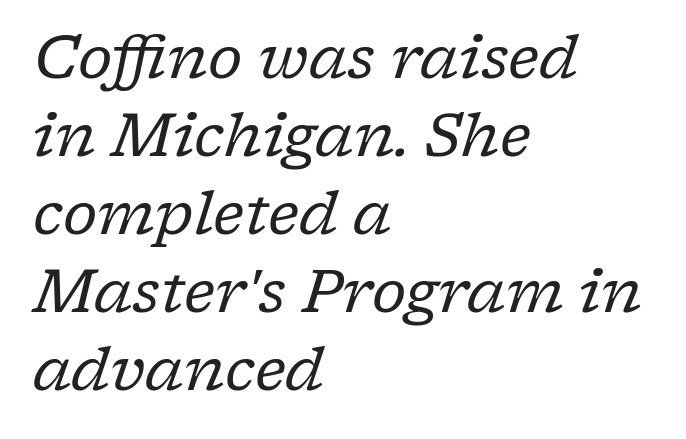
Q: Is the text bold? A: No.
Q: Is the text italic (slanted)? A: Yes, it leans right by about 17 degrees.
Q: Is the typeface a serif or a sans-serif typeface? A: Serif.
Q: Is the text underlined? A: No.
Q: How is the paragraph aligned? A: Left-aligned.
Q: Is the spacing between letters normal or unusually wide? A: Normal.
Q: Is the spacing between lines tight, normal or loose? A: Normal.
Q: Width (condensed, normal, or wide)? A: Normal.
Q: Stroke contrast? A: Low.
Q: x-height? A: Medium.
Q: Monospaced? A: No.
